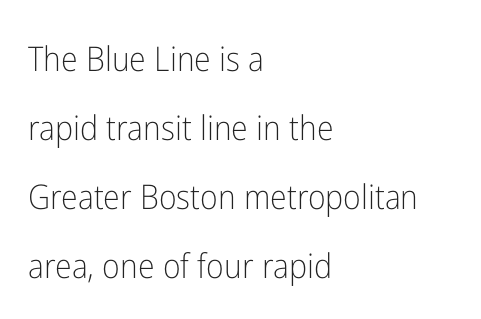
Does extra space separate the letters? No, they use regular spacing. If you measured baseline to baseline, you'd find a long distance. The compositor pushed each line to the left boundary. Characters remain perfectly vertical along every line. This reads as an unemphasized weight, regular at the heaviest.
